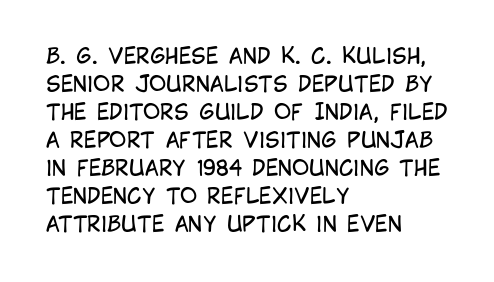
{"italic": "no", "bold": "no", "underline": "no", "align": "left", "line_spacing": "normal", "line_spacing_ratio": 1.33, "letter_spacing": "normal", "letter_spacing_em": 0.0, "glyph_px": 21}
